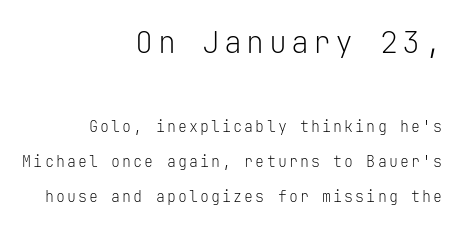
The image shows 30 px light sans-serif type, upright, monospaced; set right-aligned, loose line spacing (2.34x), not underlined; the first (top) block is 2.0x larger; low stroke contrast and a medium x-height.
